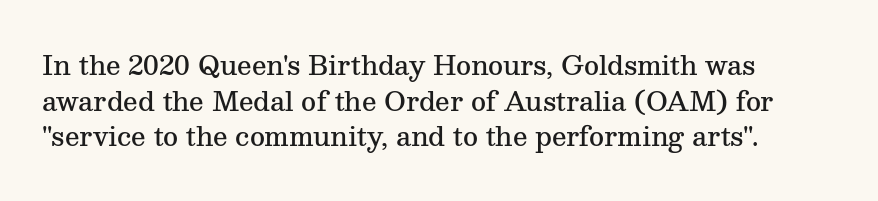
Q: Is the text bold? A: Semi-bold.
Q: Is the text italic (slanted)? A: No, it is upright.
Q: Is the text underlined? A: No.
Q: How is the paragraph aligned? A: Left-aligned.
Q: Is the spacing between letters normal or unusually wide? A: Normal.
Q: Is the spacing between lines tight, normal or loose? A: Normal.
